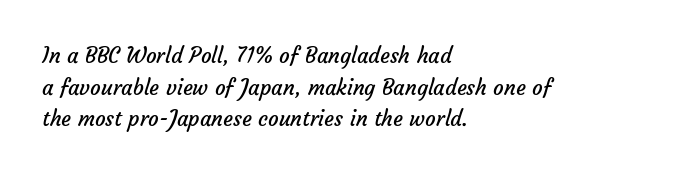
The image shows 21 px text type; set left-aligned, normal line spacing (1.51x), normal letter spacing, not underlined.
